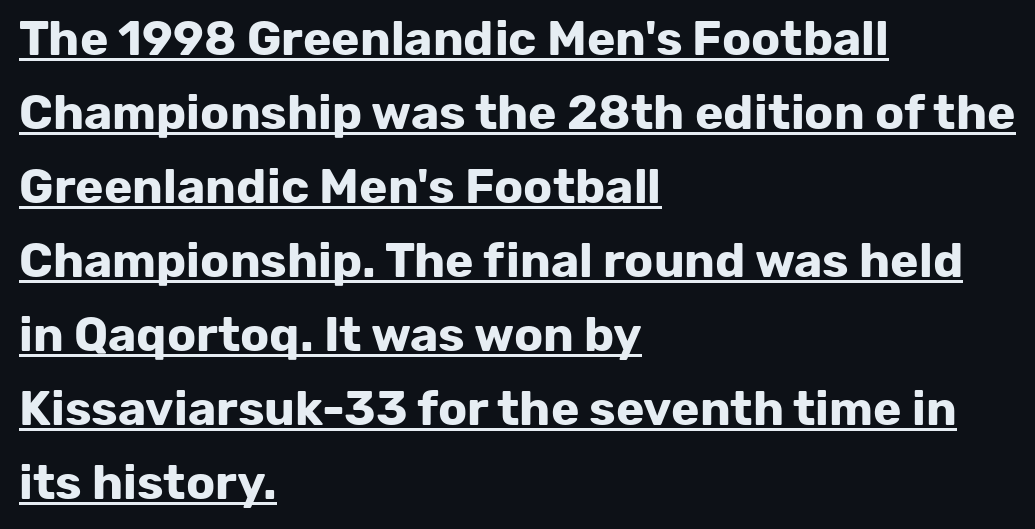
The image shows 48 px bold sans-serif type, upright; set left-aligned, normal line spacing (1.54x), normal letter spacing, underlined; low stroke contrast and a medium x-height.
